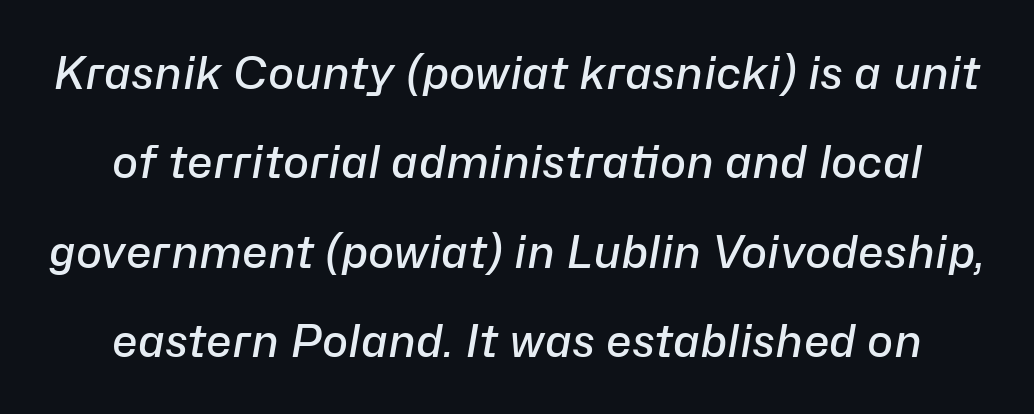
The image shows 44 px semibold type, italic (leaning right); set loose line spacing (2.03x), normal letter spacing, not underlined; low stroke contrast and a medium x-height.
